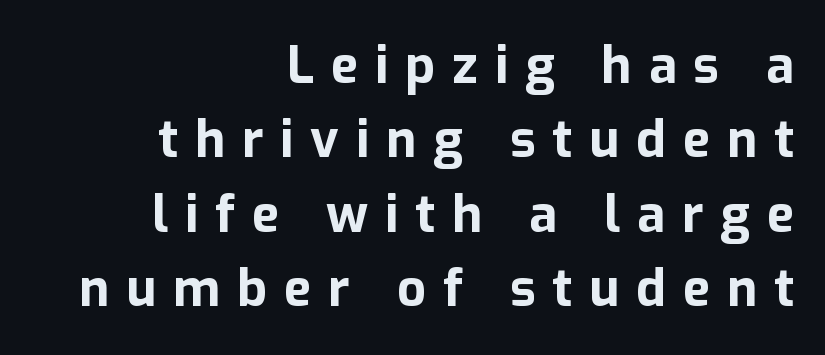
Q: Is the text bold? A: Yes.
Q: Is the text italic (slanted)? A: No, it is upright.
Q: Is the typeface a serif or a sans-serif typeface? A: Sans-serif.
Q: Is the text underlined? A: No.
Q: How is the paragraph aligned? A: Right-aligned.
Q: Is the spacing between letters normal or unusually wide? A: Unusually wide.
Q: Is the spacing between lines tight, normal or loose? A: Normal.
Q: Width (condensed, normal, or wide)? A: Normal.
Q: Stroke contrast? A: Low.
Q: x-height? A: Medium.
Q: Monospaced? A: No.
